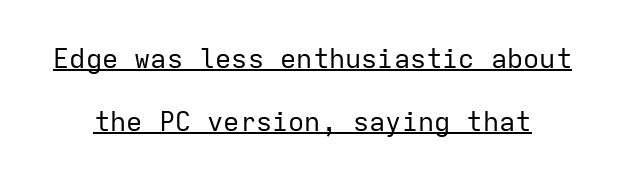
The passage shown has conventional tracking throughout. This sample carries an underscore along the baseline area. Each new line begins a long way beneath the previous one. Heaviness? Minimal to ordinary, like unemphasized prose. The font's upright variant was chosen for this text.
